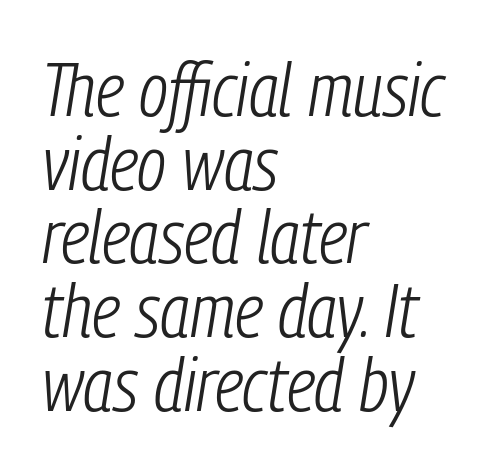
Underline: absent. The line-height multiplier appears low, near solid setting. The passage shown is not bold in any degree. Each letter keeps its own natural width here, so spacing adapts to shape.
